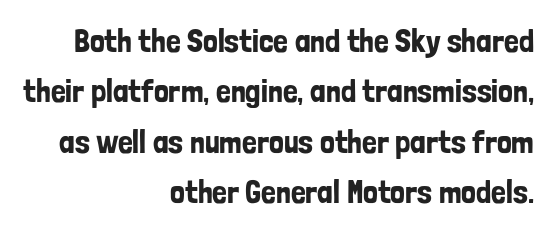
Q: Is the text italic (slanted)? A: No, it is upright.
Q: Is the typeface a serif or a sans-serif typeface? A: Sans-serif.
Q: Is the text underlined? A: No.
Q: How is the paragraph aligned? A: Right-aligned.
Q: Is the spacing between letters normal or unusually wide? A: Normal.
Q: Is the spacing between lines tight, normal or loose? A: Normal.
Q: Width (condensed, normal, or wide)? A: Condensed.
Q: Stroke contrast? A: Low.
Q: x-height? A: Medium.
Q: Monospaced? A: No.
